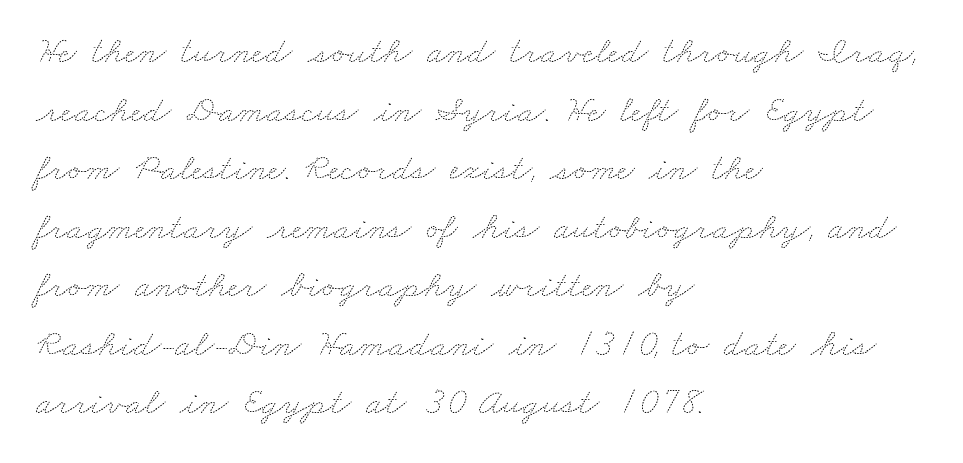
{"bold": "no", "weight": "thin", "width": "wide", "stroke_contrast": "medium", "x_height": "small", "monospaced": "no", "underline": "no", "align": "left", "line_spacing": "normal", "line_spacing_ratio": 1.54, "letter_spacing": "normal", "letter_spacing_em": 0.0, "glyph_px": 38}
